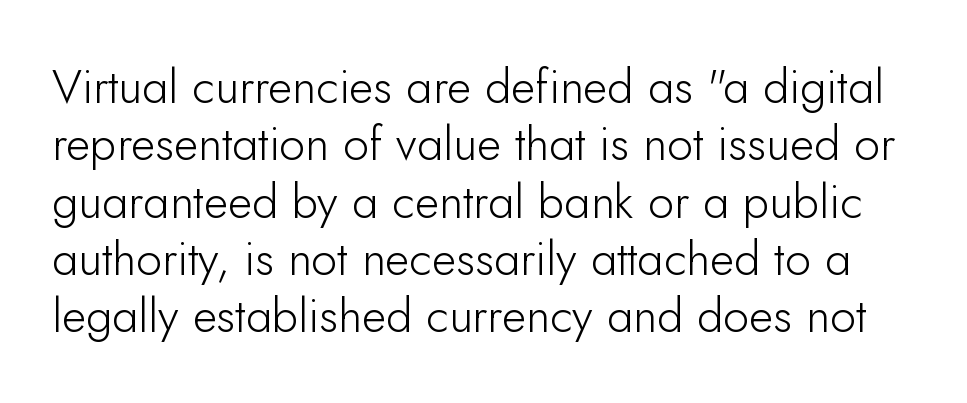
Q: Is the text bold? A: No.
Q: Is the text italic (slanted)? A: No, it is upright.
Q: Is the typeface a serif or a sans-serif typeface? A: Sans-serif.
Q: Is the text underlined? A: No.
Q: Is the spacing between letters normal or unusually wide? A: Normal.
Q: Width (condensed, normal, or wide)? A: Normal.
Q: Stroke contrast? A: Low.
Q: x-height? A: Small.
Q: Monospaced? A: No.
